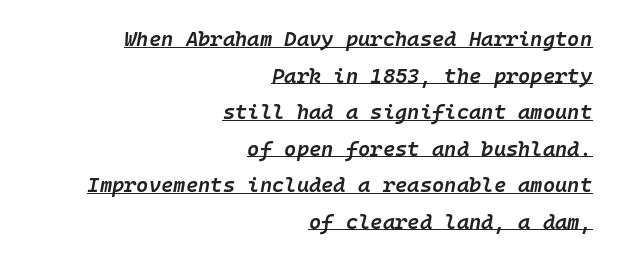
Q: Is the text bold? A: Semi-bold.
Q: Is the text italic (slanted)? A: Yes, it leans right by about 10 degrees.
Q: Is the text underlined? A: Yes.
Q: How is the paragraph aligned? A: Right-aligned.
Q: Is the spacing between letters normal or unusually wide? A: Normal.
